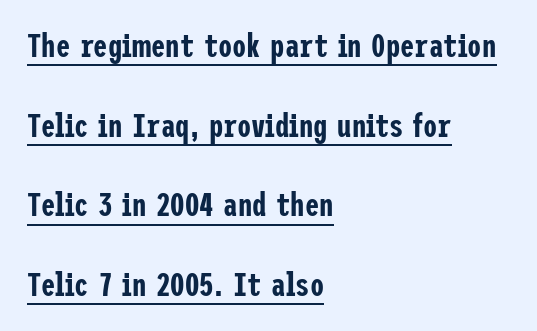
{"serif": "no", "italic": "no", "width": "condensed", "stroke_contrast": "low", "x_height": "medium", "underline": "yes", "align": "left", "line_spacing": "loose", "line_spacing_ratio": 2.49, "letter_spacing": "normal", "letter_spacing_em": 0.0, "glyph_px": 32}
